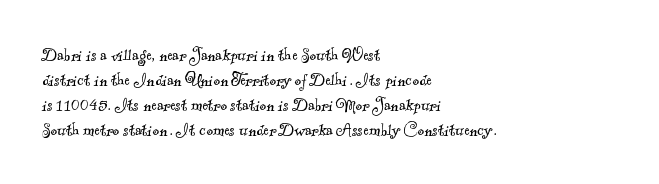
Q: Is the text bold? A: No.
Q: Is the text underlined? A: No.
Q: How is the paragraph aligned? A: Left-aligned.
Q: Is the spacing between letters normal or unusually wide? A: Normal.
Q: Is the spacing between lines tight, normal or loose? A: Normal.
